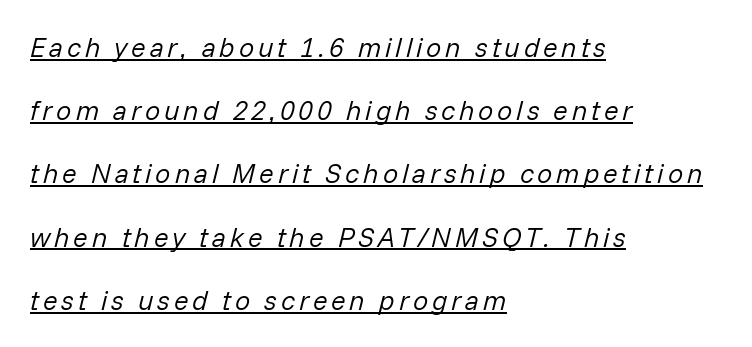
The image shows 27 px text type, italic (leaning right); set left-aligned, loose line spacing (2.34x), underlined.
